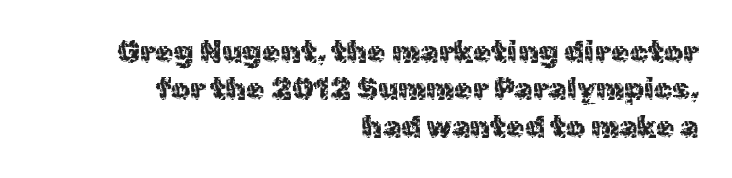
{"serif": "no", "italic": "no", "bold": "no", "weight": "regular", "width": "normal", "x_height": "medium", "monospaced": "no", "underline": "no", "align": "right", "line_spacing": "normal", "line_spacing_ratio": 1.25, "letter_spacing": "normal", "letter_spacing_em": 0.0, "glyph_px": 30}
